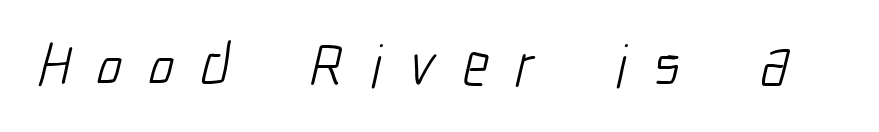
{"serif": "no", "bold": "no", "weight": "light", "width": "condensed", "stroke_contrast": "low", "x_height": "medium", "monospaced": "no", "underline": "no", "letter_spacing": "wide", "letter_spacing_em": 0.45, "glyph_px": 60}
